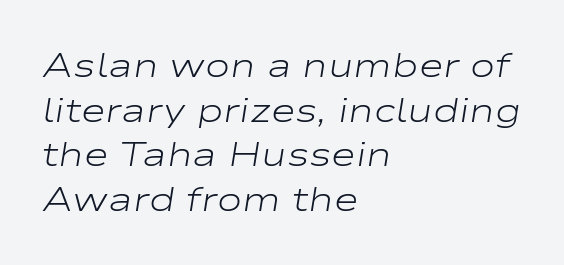
No extra tracking has been applied to these lines. The space directly below the letters is spotless. The passage is arranged the way most books set body copy — flush left. The rendering uses natural spacing where letterforms have individual widths.
